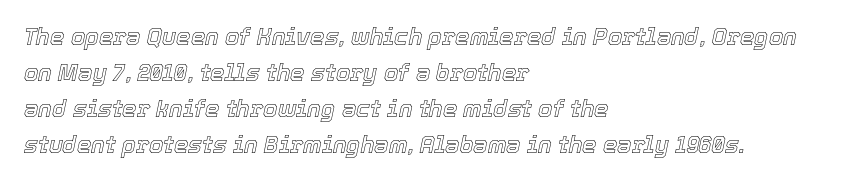
Q: Is the text italic (slanted)? A: Yes, it leans right by about 12 degrees.
Q: Is the text underlined? A: No.
Q: How is the paragraph aligned? A: Left-aligned.
Q: Is the spacing between letters normal or unusually wide? A: Normal.
Q: Is the spacing between lines tight, normal or loose? A: Normal.
